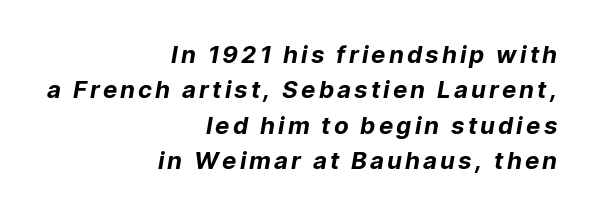
{"bold": "yes", "underline": "no", "align": "right", "line_spacing": "normal", "line_spacing_ratio": 1.47, "glyph_px": 24}
